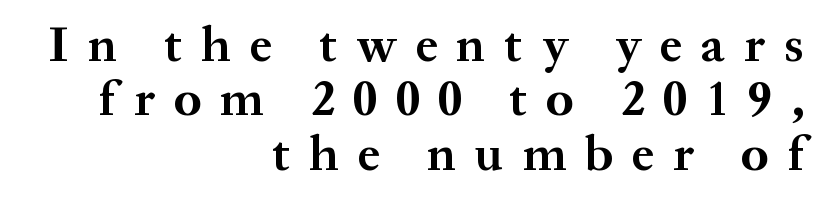
Q: Is the text bold? A: Yes.
Q: Is the text italic (slanted)? A: No, it is upright.
Q: Is the typeface a serif or a sans-serif typeface? A: Serif.
Q: Is the text underlined? A: No.
Q: How is the paragraph aligned? A: Right-aligned.
Q: Is the spacing between letters normal or unusually wide? A: Unusually wide.
Q: Is the spacing between lines tight, normal or loose? A: Tight.
Q: Width (condensed, normal, or wide)? A: Normal.
Q: Stroke contrast? A: Medium.
Q: x-height? A: Medium.
Q: Monospaced? A: No.
